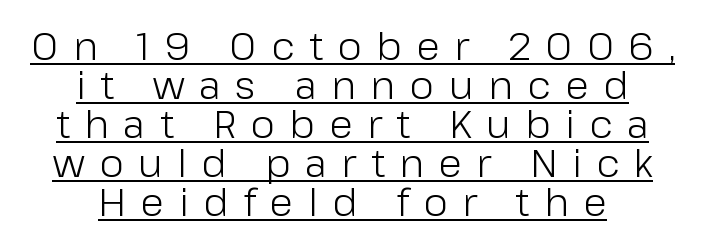
Does extra space separate the letters? Yes, quite a lot of it. If you folded the block vertically in half, each line would mirror itself in length. The line-height multiplier appears low, near solid setting. Italic: no, the glyphs are upright roman. I'd call this a sans setting — the letters go barefoot. Underline: present.
